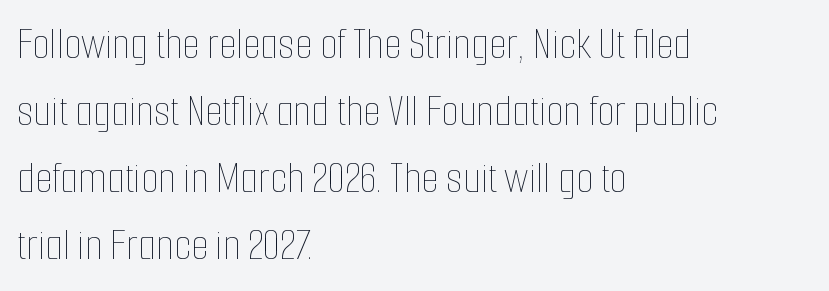
Q: Is the text bold? A: No.
Q: Is the text italic (slanted)? A: No, it is upright.
Q: Is the text underlined? A: No.
Q: How is the paragraph aligned? A: Left-aligned.
Q: Is the spacing between letters normal or unusually wide? A: Normal.
Q: Is the spacing between lines tight, normal or loose? A: Normal.
Q: Width (condensed, normal, or wide)? A: Condensed.
Q: Stroke contrast? A: Low.
Q: x-height? A: Medium.
Q: Monospaced? A: No.
